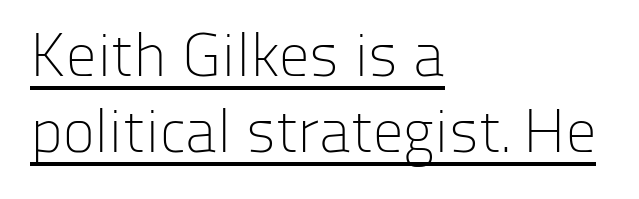
{"serif": "no", "italic": "no", "bold": "no", "weight": "light", "width": "normal", "stroke_contrast": "low", "x_height": "medium", "monospaced": "no", "underline": "yes", "align": "left", "line_spacing": "normal", "line_spacing_ratio": 1.25, "letter_spacing": "normal", "letter_spacing_em": 0.0, "glyph_px": 61}
